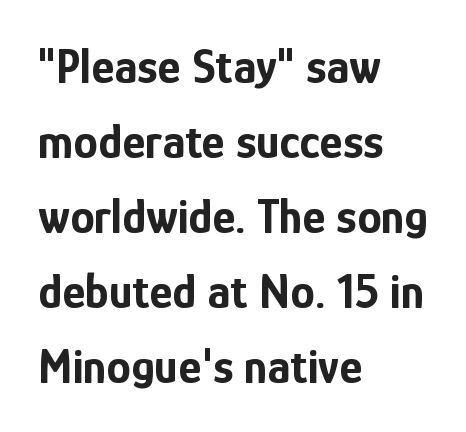
Q: Is the text bold? A: Yes.
Q: Is the text italic (slanted)? A: No, it is upright.
Q: Is the typeface a serif or a sans-serif typeface? A: Sans-serif.
Q: Is the text underlined? A: No.
Q: How is the paragraph aligned? A: Left-aligned.
Q: Is the spacing between letters normal or unusually wide? A: Normal.
Q: Is the spacing between lines tight, normal or loose? A: Normal.
Q: Width (condensed, normal, or wide)? A: Condensed.
Q: Stroke contrast? A: Low.
Q: x-height? A: Medium.
Q: Monospaced? A: No.
